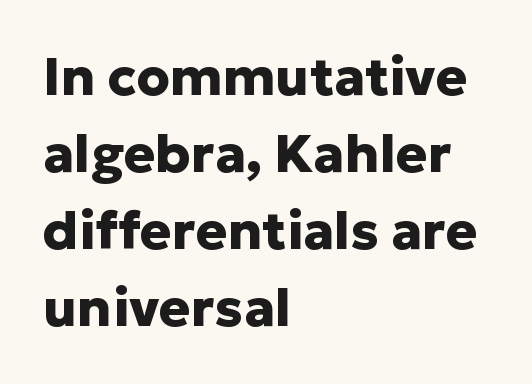
The foot of each line stays bare and open. The glyphs in this specimen are sans serif. Summary of vertical rhythm: regular, with standard interline spacing. The line texture is even and compact thanks to regular tracking.
